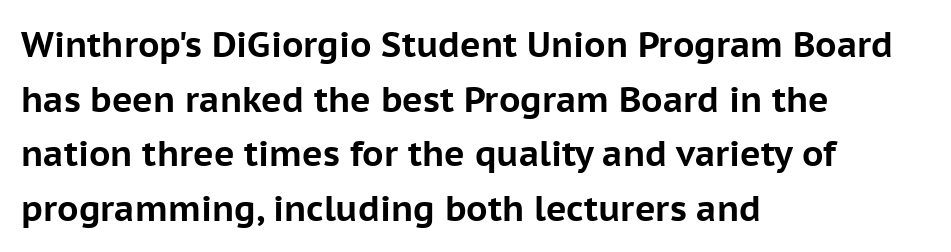
Q: Is the text bold? A: Yes.
Q: Is the text italic (slanted)? A: No, it is upright.
Q: Is the typeface a serif or a sans-serif typeface? A: Sans-serif.
Q: Is the text underlined? A: No.
Q: How is the paragraph aligned? A: Left-aligned.
Q: Is the spacing between letters normal or unusually wide? A: Normal.
Q: Is the spacing between lines tight, normal or loose? A: Normal.
Q: Width (condensed, normal, or wide)? A: Normal.
Q: Stroke contrast? A: Low.
Q: x-height? A: Medium.
Q: Monospaced? A: No.
